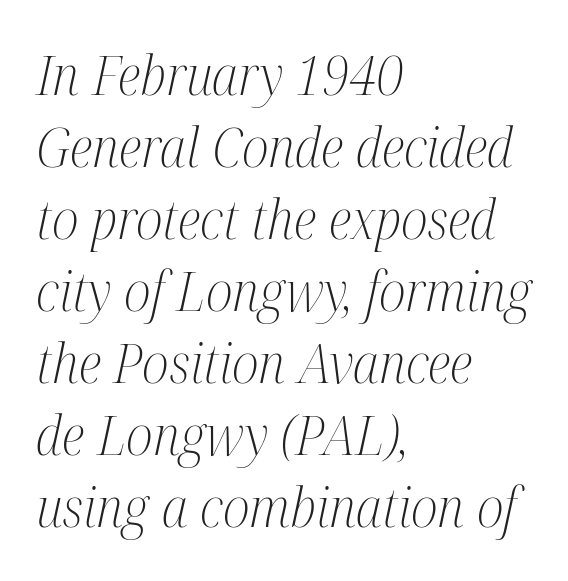
Ink coverage per letter is moderate at most. Glance below the letters and you will spot only blank space. This sample has the flowing, uneven cadence of proportional lettering. There is no visible air inserted between adjacent glyphs. The lettering tilts uniformly, giving the passage an italic look.
